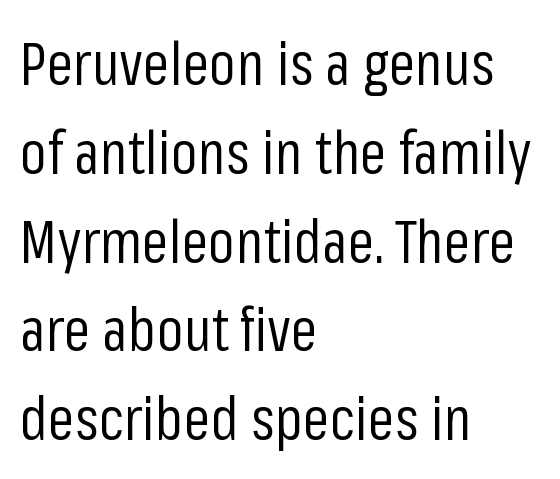
The image shows 60 px regular-weight, condensed sans-serif type, upright; set left-aligned, normal line spacing (1.48x), normal letter spacing, not underlined; low stroke contrast and a medium x-height.
